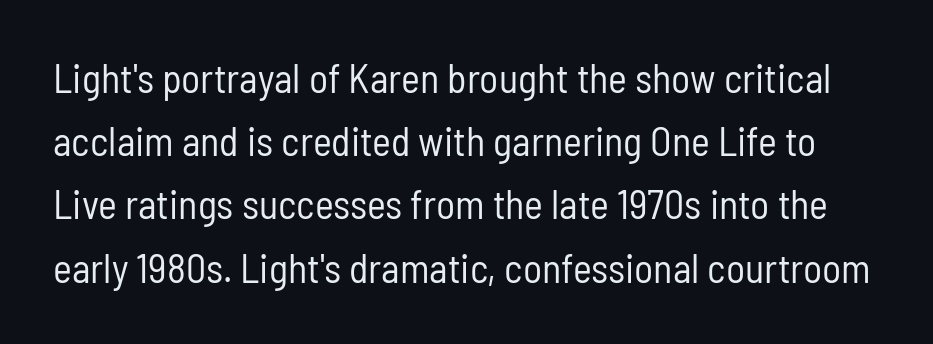
{"serif": "no", "italic": "no", "bold": "no", "weight": "regular", "width": "condensed", "stroke_contrast": "low", "x_height": "medium", "monospaced": "no", "underline": "no", "line_spacing": "normal", "line_spacing_ratio": 1.58, "letter_spacing": "normal", "letter_spacing_em": 0.0, "glyph_px": 40}
